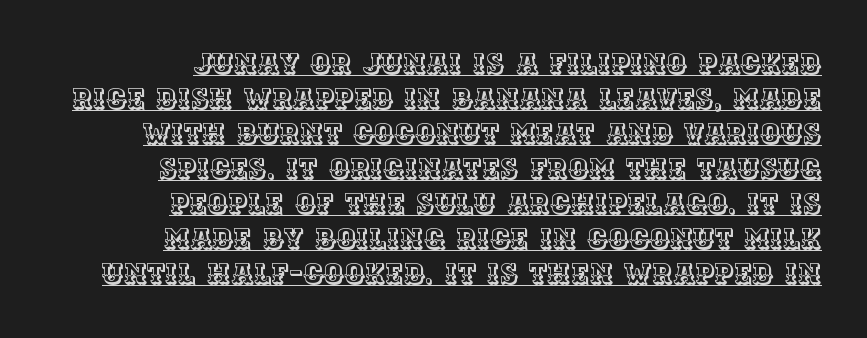
The image shows 28 px text type, upright; set right-aligned, normal line spacing (1.25x), normal letter spacing, underlined; a large x-height.
